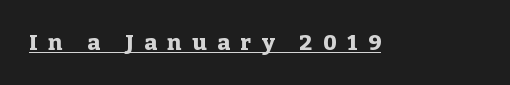
Q: Is the text bold? A: Yes.
Q: Is the text italic (slanted)? A: No, it is upright.
Q: Is the text underlined? A: Yes.
Q: Is the spacing between letters normal or unusually wide? A: Unusually wide.
